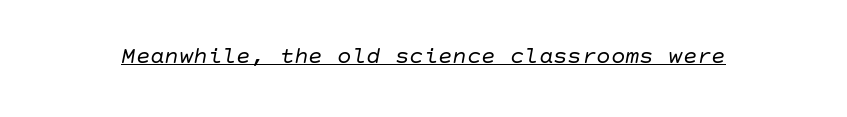
Think standard paragraph weight, or any step lighter than that. Notice how the stems are inclined rather than vertical — that's the hallmark of italics. The letters sit at their default tracking, neither squeezed nor spread. Check the space under the baseline: a stroke is drawn there.
